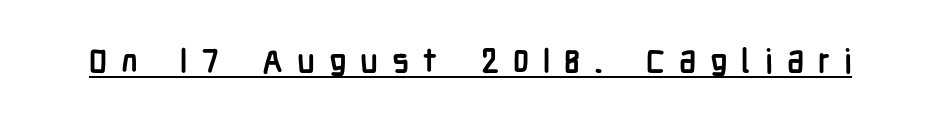
Q: Is the text bold? A: Yes.
Q: Is the text italic (slanted)? A: No, it is upright.
Q: Is the typeface a serif or a sans-serif typeface? A: Sans-serif.
Q: Is the text underlined? A: Yes.
Q: Is the spacing between letters normal or unusually wide? A: Unusually wide.
Q: Width (condensed, normal, or wide)? A: Condensed.
Q: Stroke contrast? A: Low.
Q: x-height? A: Medium.
Q: Monospaced? A: No.
